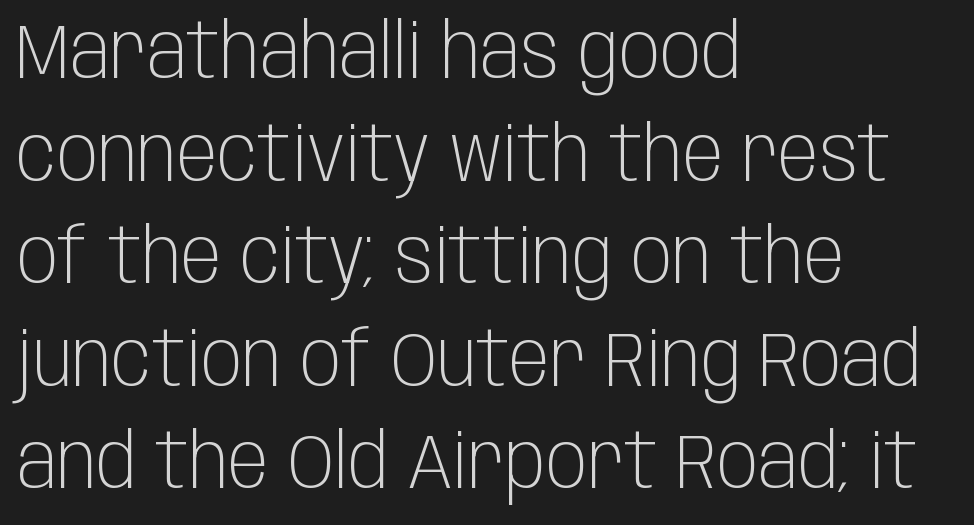
Q: Is the text bold? A: No.
Q: Is the text italic (slanted)? A: No, it is upright.
Q: Is the typeface a serif or a sans-serif typeface? A: Sans-serif.
Q: Is the text underlined? A: No.
Q: How is the paragraph aligned? A: Left-aligned.
Q: Is the spacing between letters normal or unusually wide? A: Normal.
Q: Is the spacing between lines tight, normal or loose? A: Normal.
Q: Width (condensed, normal, or wide)? A: Condensed.
Q: Stroke contrast? A: Low.
Q: x-height? A: Large.
Q: Monospaced? A: No.
